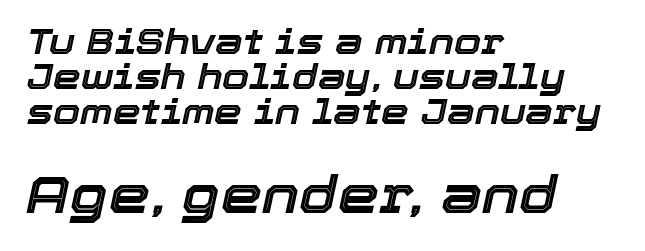
The image shows 52 px text type, italic (leaning right); set left-aligned, tight line spacing (1.0x), normal letter spacing, not underlined; the second (bottom) block is 1.49x larger; a medium x-height.
